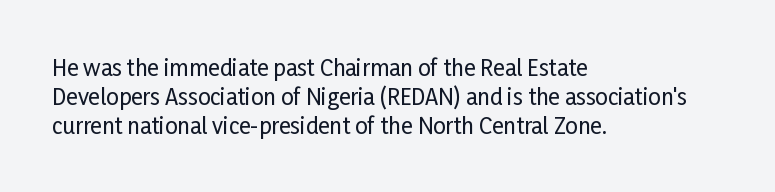
The image shows 22 px text type, upright; set left-aligned, normal line spacing (1.31x), normal letter spacing, not underlined.
